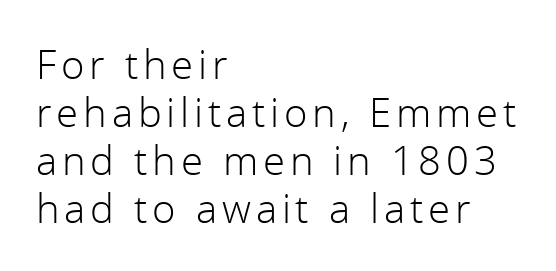
Q: Is the text bold? A: No.
Q: Is the text italic (slanted)? A: No, it is upright.
Q: Is the typeface a serif or a sans-serif typeface? A: Sans-serif.
Q: Is the text underlined? A: No.
Q: How is the paragraph aligned? A: Left-aligned.
Q: Width (condensed, normal, or wide)? A: Normal.
Q: x-height? A: Medium.
Q: Monospaced? A: No.
